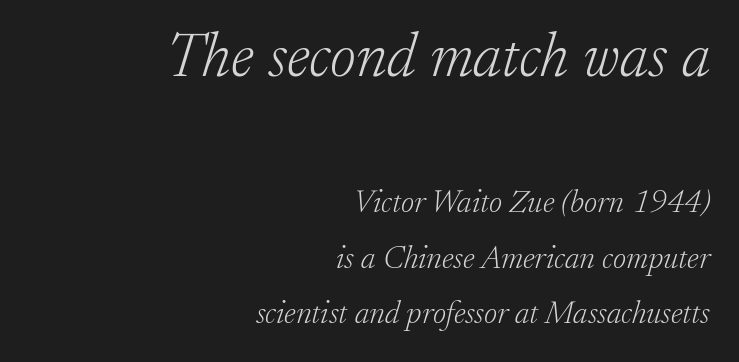
{"serif": "yes", "italic": "yes", "lean": "right", "slant_degrees": 17, "bold": "no", "weight": "light", "width": "normal", "stroke_contrast": "low", "x_height": "small", "monospaced": "no", "underline": "no", "align": "right", "line_spacing_ratio": 1.73, "letter_spacing": "normal", "letter_spacing_em": 0.0, "larger_block": "first", "size_ratio": 1.97, "glyph_px": 63}
